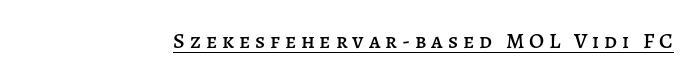
Tracking value appears strongly positive — letters spread wide. Quick note: underline on. Does the lettering tilt? It doesn't — this is upright.
